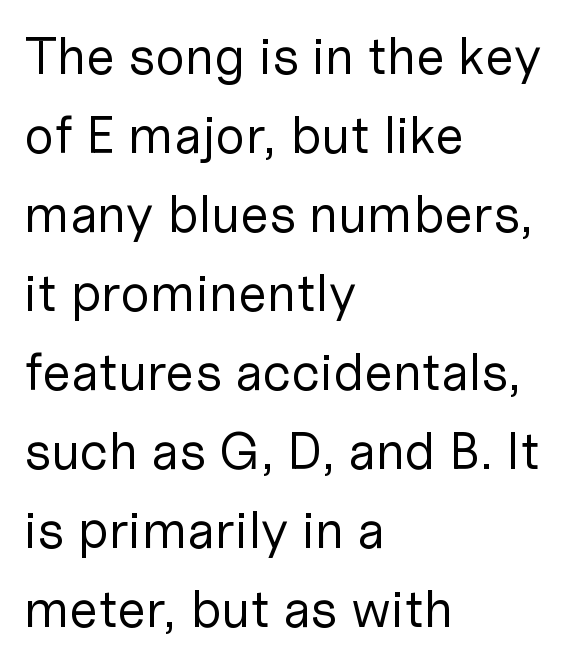
Q: Is the text bold? A: No.
Q: Is the text italic (slanted)? A: No, it is upright.
Q: Is the typeface a serif or a sans-serif typeface? A: Sans-serif.
Q: Is the text underlined? A: No.
Q: How is the paragraph aligned? A: Left-aligned.
Q: Is the spacing between letters normal or unusually wide? A: Normal.
Q: Is the spacing between lines tight, normal or loose? A: Normal.
Q: Width (condensed, normal, or wide)? A: Normal.
Q: Stroke contrast? A: Low.
Q: x-height? A: Medium.
Q: Monospaced? A: No.
